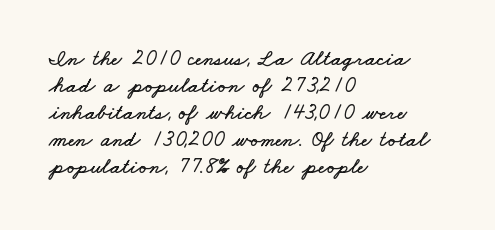
Quick note: underline off. There is no visible air inserted between adjacent glyphs. Where is the straight margin? On the left.
